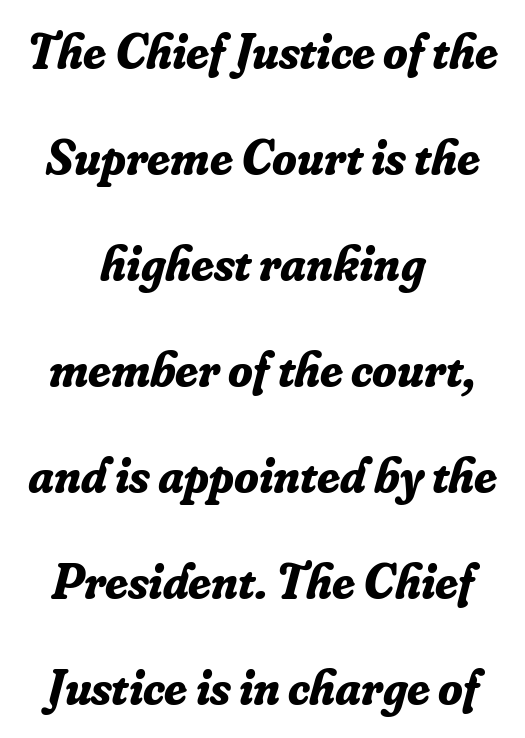
The image shows 50 px bold serif type, italic (leaning right); set centered, loose line spacing (2.12x), normal letter spacing, not underlined; low stroke contrast and a small x-height.
